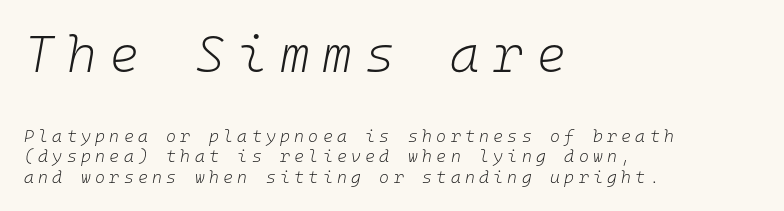
The image shows 51 px light type, italic (leaning right), monospaced; set left-aligned, line spacing 1.2x, unusually wide letter spacing (+0.25 em), not underlined; the first (top) block is 3.0x larger; low stroke contrast and a medium x-height.
